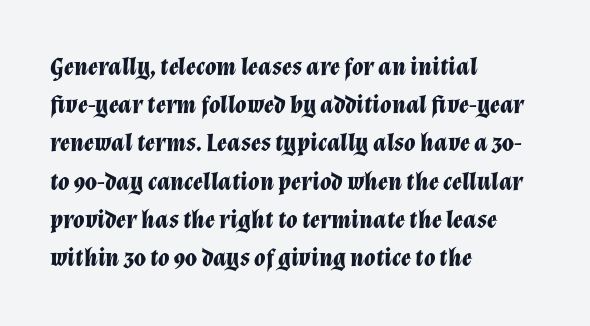
The image shows 26 px bold type, italic (leaning right); set left-aligned, normal line spacing (1.47x), normal letter spacing, not underlined.
